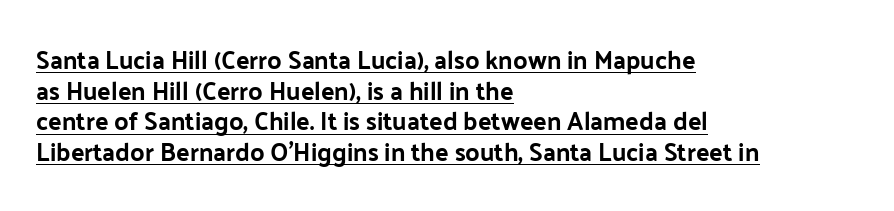
{"italic": "no", "bold": "yes", "underline": "yes", "align": "left", "line_spacing_ratio": 1.23, "letter_spacing": "normal", "letter_spacing_em": 0.0, "glyph_px": 25}
